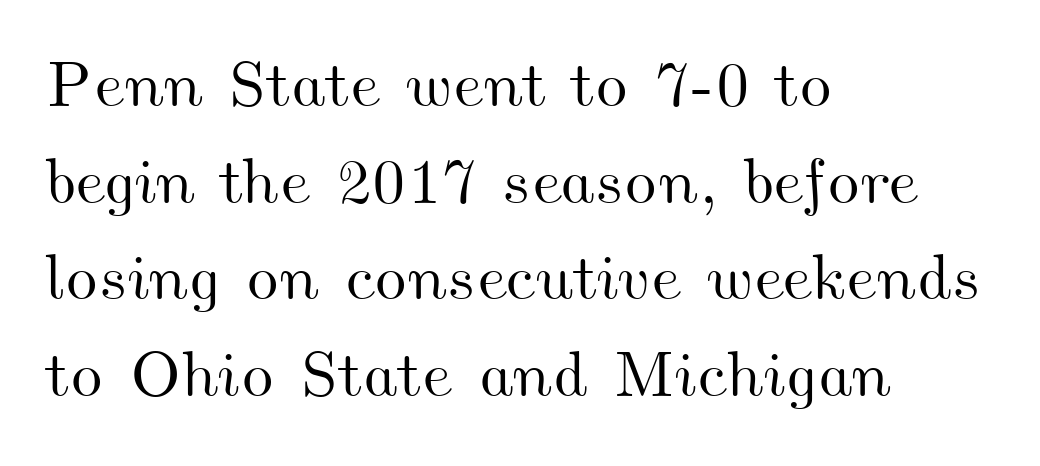
The image shows 64 px wide type; set left-aligned, normal line spacing (1.51x), normal letter spacing, not underlined; medium stroke contrast and a small x-height.
